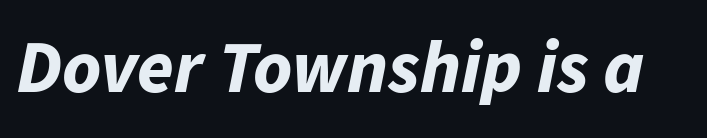
The image shows 74 px bold type, italic (leaning right); set normal letter spacing, not underlined; low stroke contrast and a medium x-height.
